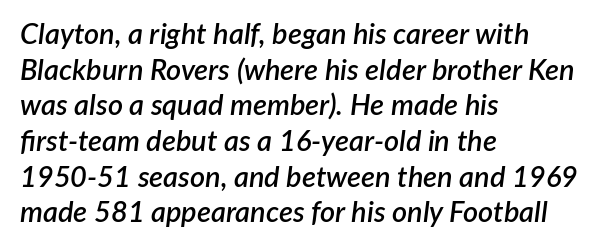
Here the glyphs are tracked normally, forming tight word shapes. Compared with a centered layout, this one pins lines to the left instead. Italic? Definitely — the glyphs are oblique. Each letter keeps its own natural width here, so spacing adapts to shape. Is the type bold? Partly — it's a semibold, heavier than regular but not fully bold. Letters rest on an invisible, unmarked baseline.
